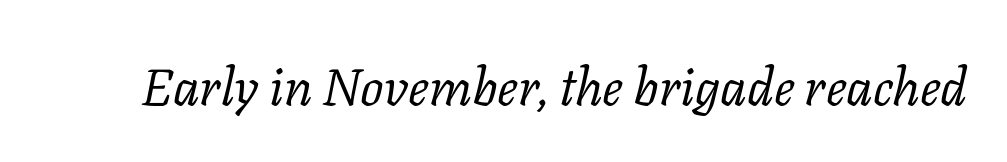
A typesetter would mark this as italic. The space directly below the letters is spotless. Look at the bottom of the vertical strokes: they flare into serifs here. The letters advance in unequal steps, a hallmark of proportional type. Glyph-to-glyph distance matches everyday printed text. Letters have the restrained weight of plain body copy at most.
